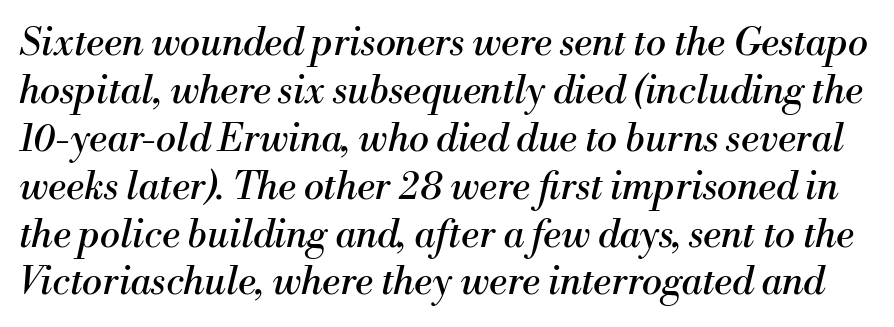
The image shows 38 px regular-weight serif type, italic (leaning right); set normal line spacing (1.26x), normal letter spacing, not underlined; medium stroke contrast and a small x-height.
